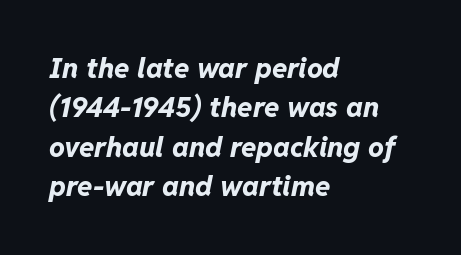
The image shows 28 px bold type, italic (leaning right); set left-aligned, normal line spacing (1.41x), normal letter spacing, not underlined; low stroke contrast and a medium x-height.
